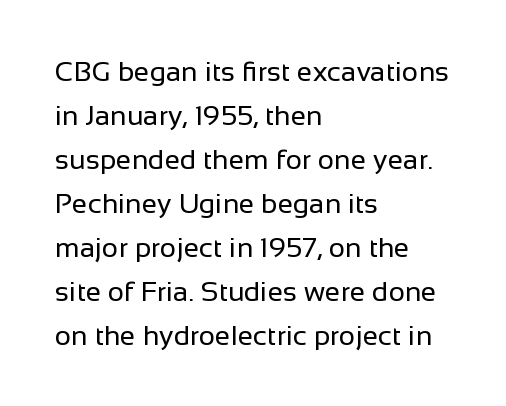
Unlike a traditional serif, this face leaves its strokes unadorned. Leftover space on each line is placed entirely after the last word. Is this a fixed-width face? No — the glyphs have proportional, varying widths. Has an underline been added? It has not. Style check: upright. Each stroke keeps to a modest, everyday thickness or less.
